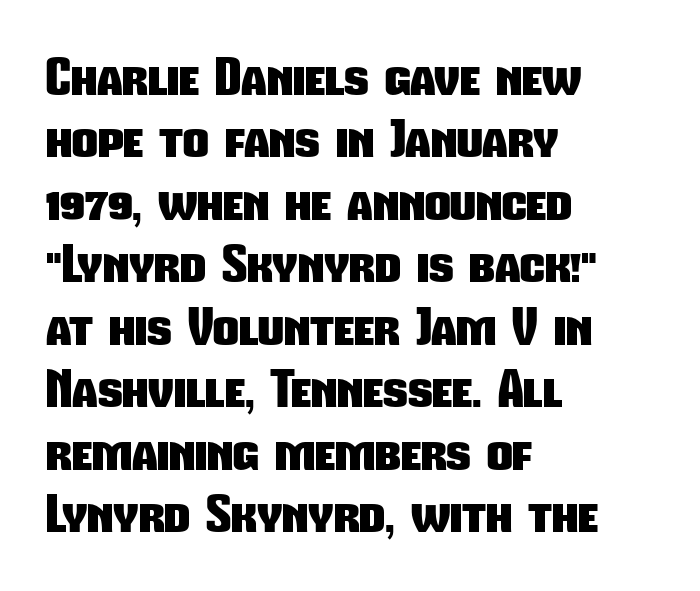
{"serif": "no", "bold": "yes", "weight": "heavy", "width": "condensed", "stroke_contrast": "low", "x_height": "medium", "monospaced": "no", "underline": "no", "align": "left", "line_spacing": "normal", "line_spacing_ratio": 1.25, "letter_spacing": "normal", "letter_spacing_em": 0.0, "glyph_px": 50}
